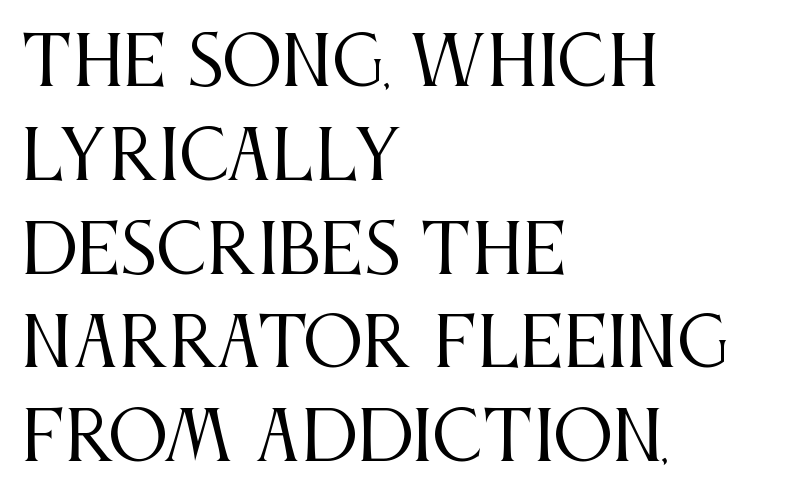
{"serif": "yes", "italic": "no", "bold": "no", "weight": "regular", "width": "condensed", "stroke_contrast": "medium", "x_height": "large", "monospaced": "no", "underline": "no", "align": "left", "line_spacing": "normal", "line_spacing_ratio": 1.4, "letter_spacing": "normal", "letter_spacing_em": 0.0, "glyph_px": 67}
